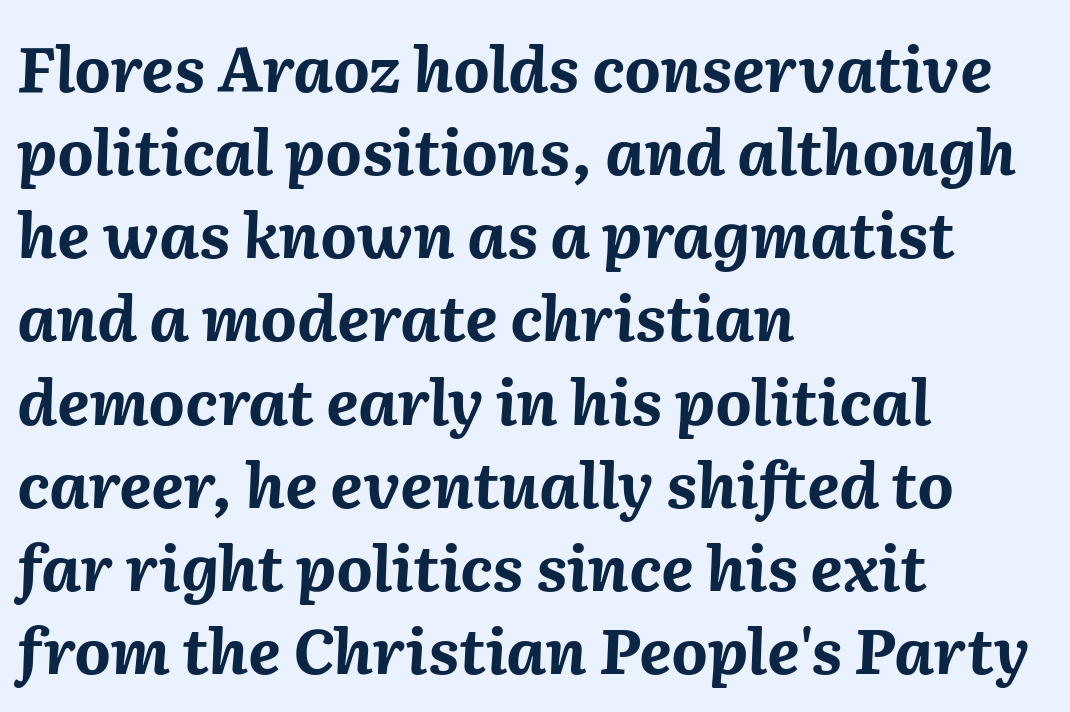
Q: Is the text bold? A: Yes.
Q: Is the text italic (slanted)? A: Yes, it leans right by about 2 degrees.
Q: Is the text underlined? A: No.
Q: How is the paragraph aligned? A: Left-aligned.
Q: Is the spacing between letters normal or unusually wide? A: Normal.
Q: Is the spacing between lines tight, normal or loose? A: Normal.
Q: Width (condensed, normal, or wide)? A: Normal.
Q: Stroke contrast? A: Medium.
Q: x-height? A: Medium.
Q: Monospaced? A: No.
